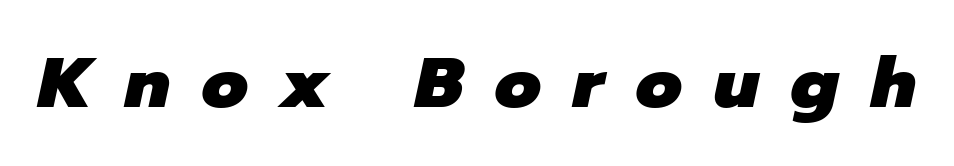
The image shows 71 px heavy type, italic (leaning right); set unusually wide letter spacing (+0.45 em), not underlined; low stroke contrast and a medium x-height.
